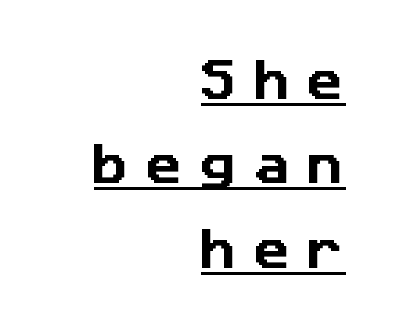
{"serif": "no", "width": "normal", "stroke_contrast": "low", "x_height": "medium", "monospaced": "no", "underline": "yes", "align": "right", "line_spacing": "loose", "line_spacing_ratio": 1.92, "letter_spacing": "wide", "letter_spacing_em": 0.41, "glyph_px": 44}
